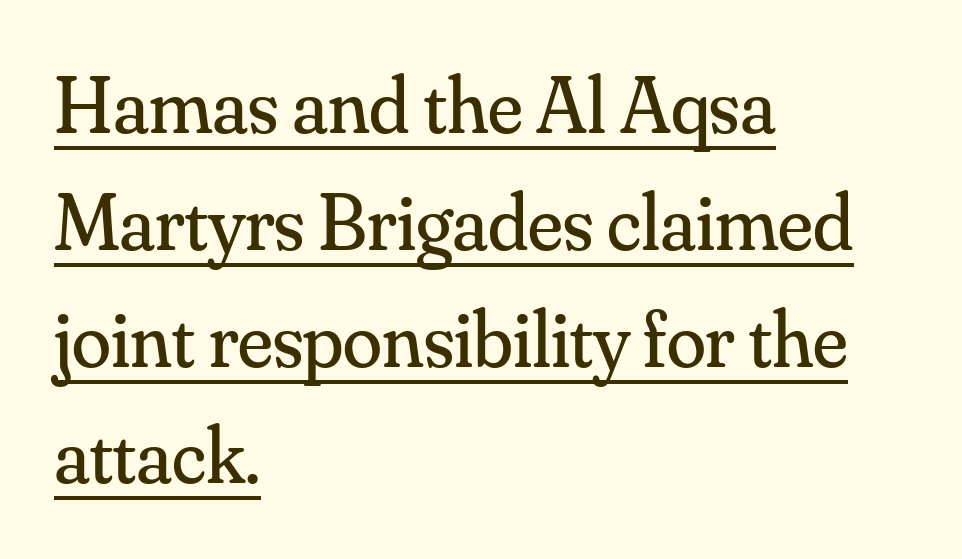
The image shows 80 px regular-weight serif type, upright; set left-aligned, normal line spacing (1.46x), normal letter spacing, underlined; medium stroke contrast and a small x-height.
